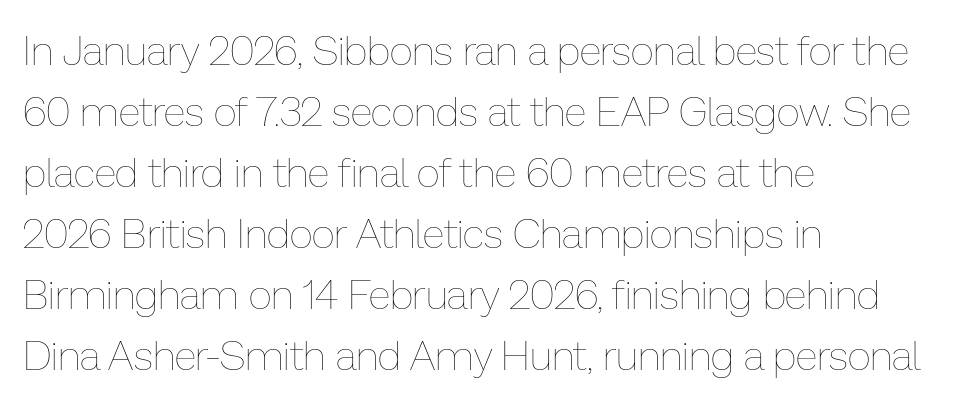
The image shows 41 px thin type, upright; set left-aligned, normal line spacing (1.49x), normal letter spacing, not underlined; low stroke contrast and a medium x-height.
